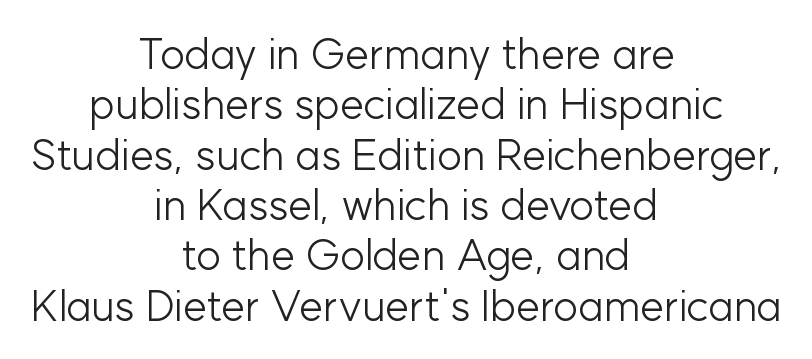
{"serif": "no", "italic": "no", "bold": "no", "weight": "light", "width": "normal", "stroke_contrast": "low", "x_height": "medium", "monospaced": "no", "underline": "no", "align": "center", "line_spacing_ratio": 1.17, "letter_spacing": "normal", "letter_spacing_em": 0.0, "glyph_px": 43}
